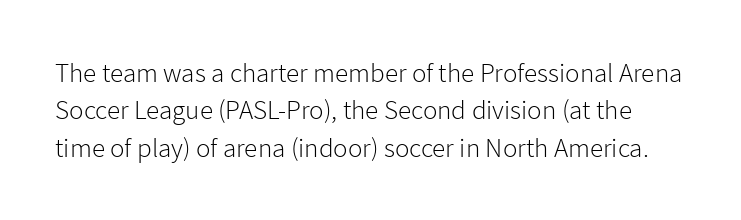
You can tell it's not italic because the verticals are truly vertical. The vertical gap from one line to the next is medium. Check the space under the baseline: it is left empty. Bold? No — there's no thickening of the strokes.
